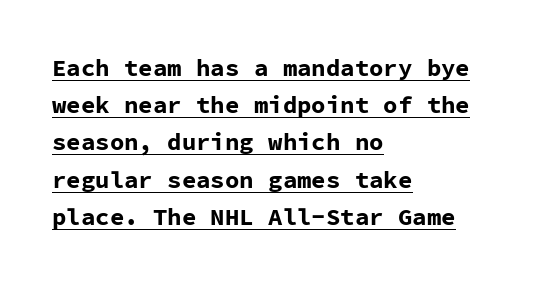
{"italic": "no", "bold": "yes", "underline": "yes", "align": "left", "line_spacing": "normal", "line_spacing_ratio": 1.55, "letter_spacing": "normal", "letter_spacing_em": 0.0, "glyph_px": 24}
